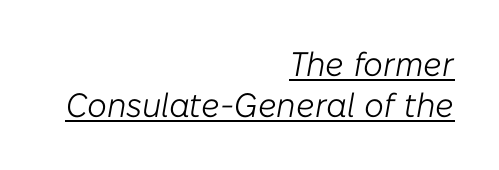
The image shows 34 px light type, italic (leaning right); set right-aligned, line spacing 1.22x, normal letter spacing, underlined; low stroke contrast and a medium x-height.
